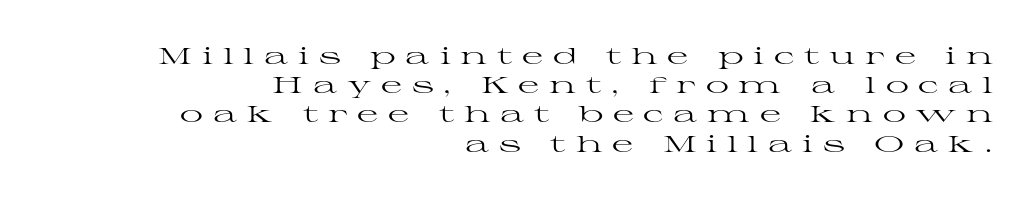
The image shows 23 px text type, upright; set right-aligned, normal line spacing (1.27x), unusually wide letter spacing (+0.42 em), not underlined.
